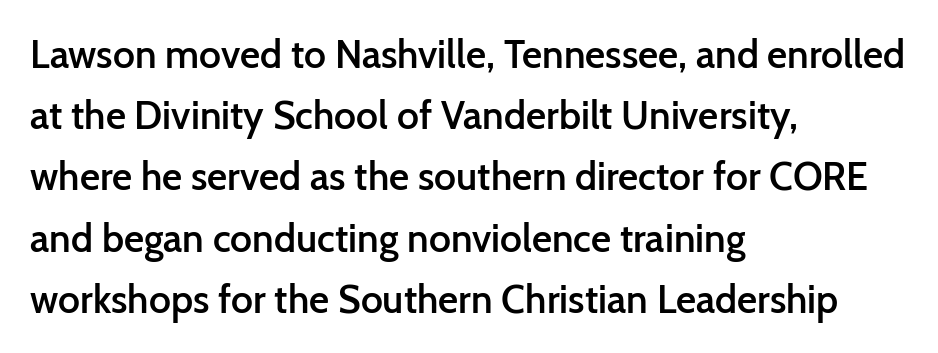
The image shows 39 px semibold sans-serif type, upright; set left-aligned, normal line spacing (1.57x), normal letter spacing, not underlined; low stroke contrast and a medium x-height.
